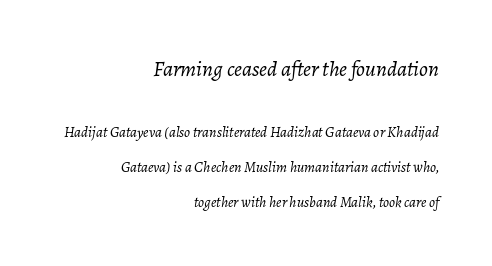
{"italic": "yes", "lean": "right", "slant_degrees": 7, "bold": "no", "underline": "no", "align": "right", "line_spacing": "loose", "line_spacing_ratio": 2.31, "letter_spacing": "normal", "letter_spacing_em": 0.0, "larger_block": "first", "size_ratio": 1.47, "glyph_px": 22}
